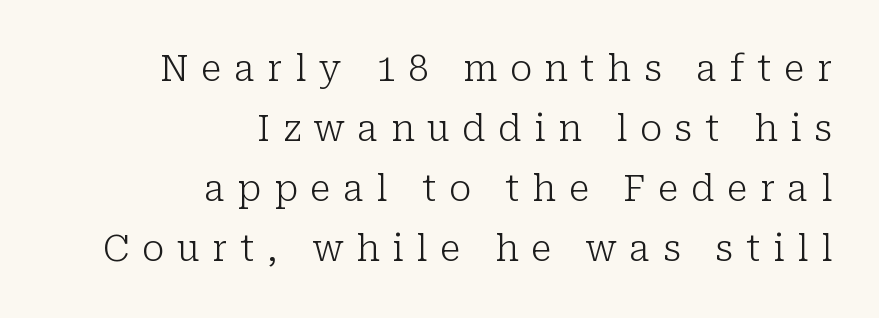
Weight: not bold — regular or lighter. Characters follow at a spacing far wider than the type designer built in. You can tell it's not italic because the verticals are truly vertical. If you measured baseline to baseline, you'd find a middling distance. These lines are set flush right with a ragged left edge. No word sits above an underline.
